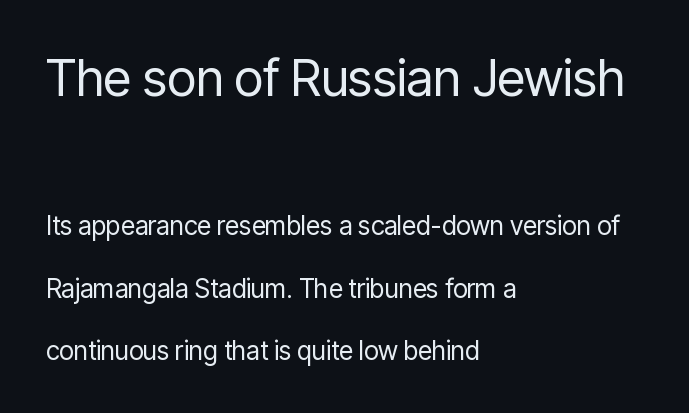
The image shows 51 px regular-weight, condensed sans-serif type, upright; set left-aligned, loose line spacing (2.4x), normal letter spacing, not underlined; the first (top) block is 1.96x larger; low stroke contrast and a medium x-height.
